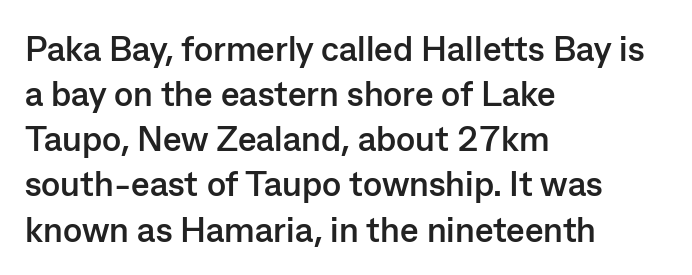
The image shows 35 px semibold sans-serif type, upright; set left-aligned, normal line spacing (1.29x), normal letter spacing, not underlined; low stroke contrast and a medium x-height.
